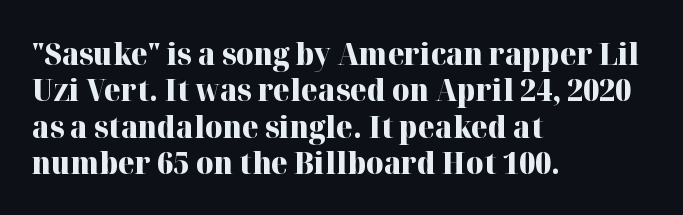
{"serif": "yes", "italic": "no", "bold": "yes", "weight": "heavy", "width": "normal", "stroke_contrast": "high", "x_height": "medium", "monospaced": "no", "underline": "no", "align": "left", "line_spacing_ratio": 1.21, "letter_spacing": "normal", "letter_spacing_em": 0.0, "glyph_px": 30}
